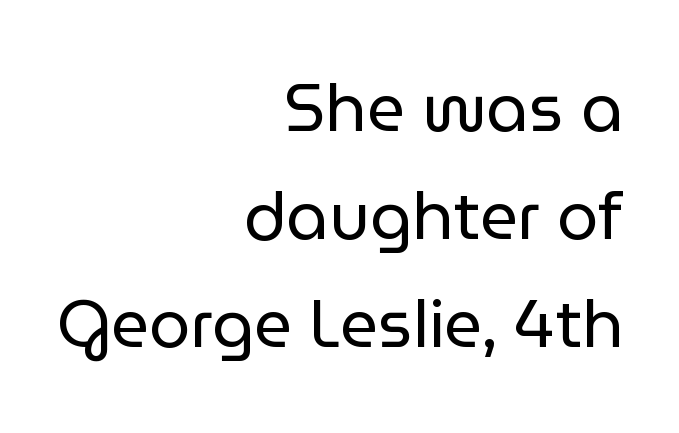
Q: Is the text bold? A: No.
Q: Is the text italic (slanted)? A: No, it is upright.
Q: Is the typeface a serif or a sans-serif typeface? A: Sans-serif.
Q: Is the text underlined? A: No.
Q: How is the paragraph aligned? A: Right-aligned.
Q: Is the spacing between letters normal or unusually wide? A: Normal.
Q: Is the spacing between lines tight, normal or loose? A: Normal.
Q: Width (condensed, normal, or wide)? A: Normal.
Q: Stroke contrast? A: Low.
Q: x-height? A: Medium.
Q: Monospaced? A: No.
